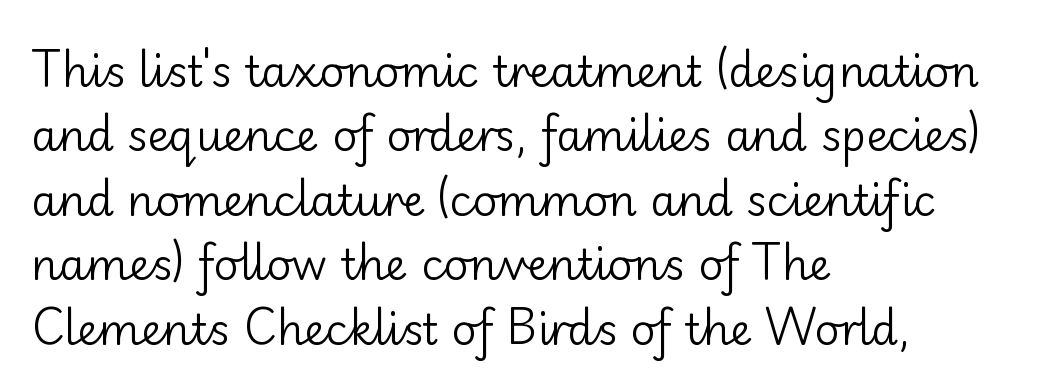
Q: Is the text bold? A: No.
Q: Is the text italic (slanted)? A: No, it is upright.
Q: Is the typeface a serif or a sans-serif typeface? A: Sans-serif.
Q: Is the text underlined? A: No.
Q: How is the paragraph aligned? A: Left-aligned.
Q: Is the spacing between letters normal or unusually wide? A: Normal.
Q: Is the spacing between lines tight, normal or loose? A: Normal.
Q: Width (condensed, normal, or wide)? A: Normal.
Q: Stroke contrast? A: Low.
Q: x-height? A: Small.
Q: Monospaced? A: No.
